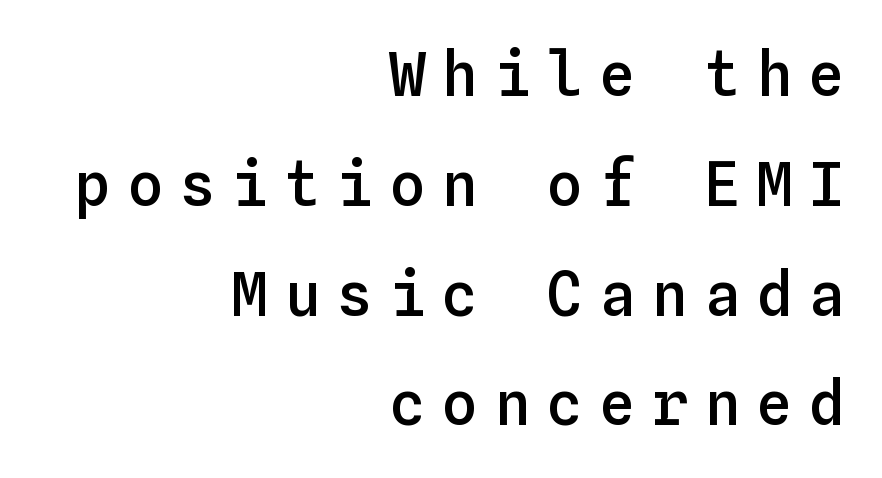
{"italic": "no", "bold": "semi", "weight": "semibold", "width": "normal", "stroke_contrast": "low", "x_height": "medium", "monospaced": "yes", "underline": "no", "align": "right", "line_spacing_ratio": 1.8, "letter_spacing": "wide", "letter_spacing_em": 0.26, "glyph_px": 61}
